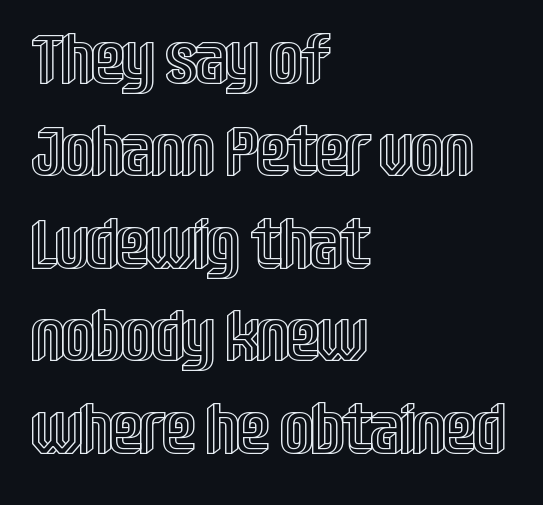
Q: Is the text italic (slanted)? A: No, it is upright.
Q: Is the text underlined? A: No.
Q: How is the paragraph aligned? A: Left-aligned.
Q: Is the spacing between letters normal or unusually wide? A: Normal.
Q: Is the spacing between lines tight, normal or loose? A: Normal.
Q: Width (condensed, normal, or wide)? A: Condensed.
Q: x-height? A: Large.
Q: Monospaced? A: No.
